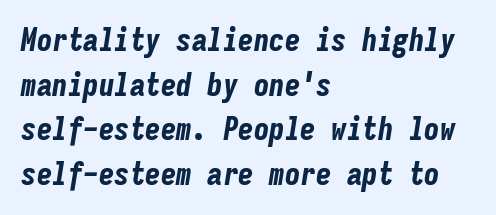
Q: Is the text bold? A: Yes.
Q: Is the text italic (slanted)? A: Yes, it leans right by about 9 degrees.
Q: Is the text underlined? A: No.
Q: How is the paragraph aligned? A: Left-aligned.
Q: Is the spacing between letters normal or unusually wide? A: Normal.
Q: Is the spacing between lines tight, normal or loose? A: Normal.
Q: Width (condensed, normal, or wide)? A: Condensed.
Q: Stroke contrast? A: Low.
Q: x-height? A: Medium.
Q: Monospaced? A: Yes.
